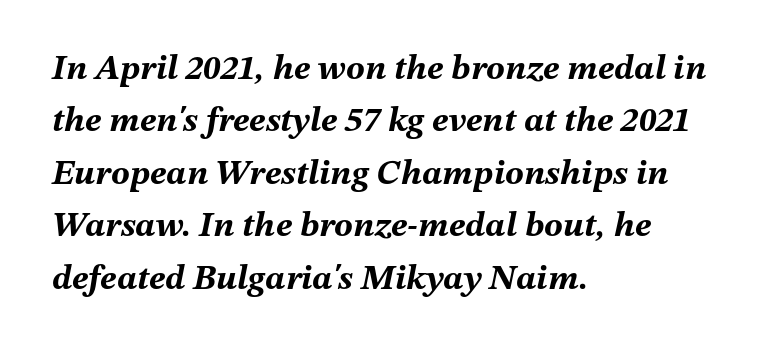
Q: Is the text bold? A: Yes.
Q: Is the text italic (slanted)? A: Yes, it leans right by about 12 degrees.
Q: Is the text underlined? A: No.
Q: How is the paragraph aligned? A: Left-aligned.
Q: Is the spacing between letters normal or unusually wide? A: Normal.
Q: Is the spacing between lines tight, normal or loose? A: Normal.
Q: Width (condensed, normal, or wide)? A: Normal.
Q: Stroke contrast? A: Medium.
Q: x-height? A: Medium.
Q: Monospaced? A: No.
